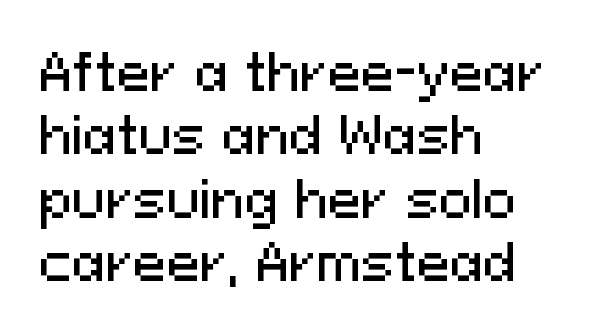
Short note: letters normally spaced. Do the characters align in a grid? No, the font is proportional. Layout note: lines flush left. Clear beneath every line of the passage. A normal amount of white space separates one row of letters from the next. Font category for this specimen: sans-serif.
